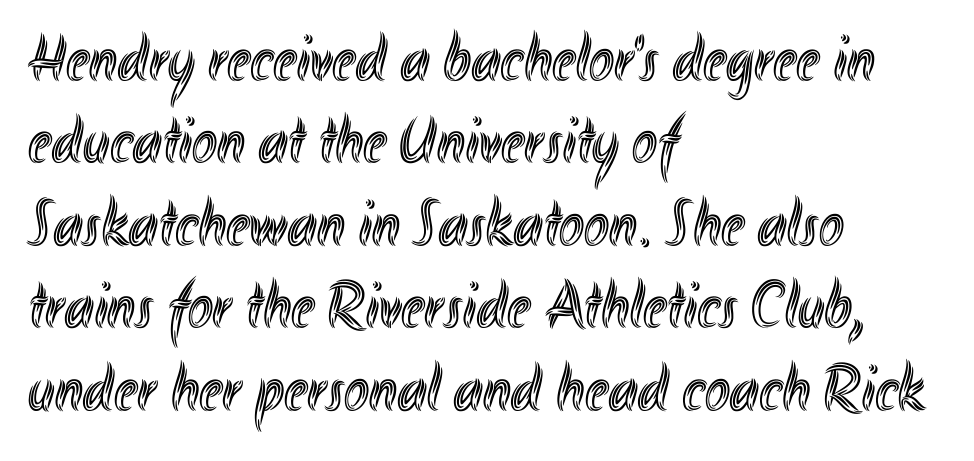
Q: Is the text italic (slanted)? A: Yes.
Q: Is the text underlined? A: No.
Q: How is the paragraph aligned? A: Left-aligned.
Q: Is the spacing between letters normal or unusually wide? A: Normal.
Q: Width (condensed, normal, or wide)? A: Condensed.
Q: x-height? A: Small.
Q: Monospaced? A: No.
